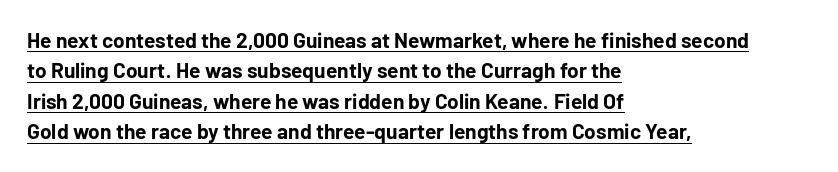
The image shows 21 px bold type, upright; set left-aligned, normal line spacing (1.45x), normal letter spacing, underlined.
